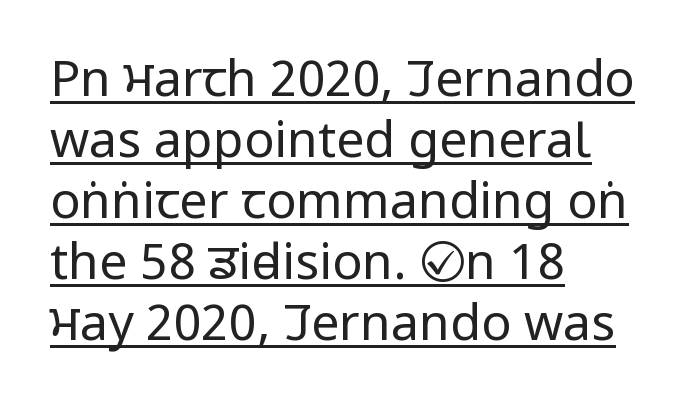
Q: Is the text bold? A: No.
Q: Is the text italic (slanted)? A: No, it is upright.
Q: Is the typeface a serif or a sans-serif typeface? A: Sans-serif.
Q: Is the text underlined? A: Yes.
Q: How is the paragraph aligned? A: Left-aligned.
Q: Is the spacing between letters normal or unusually wide? A: Normal.
Q: Width (condensed, normal, or wide)? A: Condensed.
Q: Stroke contrast? A: Low.
Q: x-height? A: Large.
Q: Monospaced? A: No.
